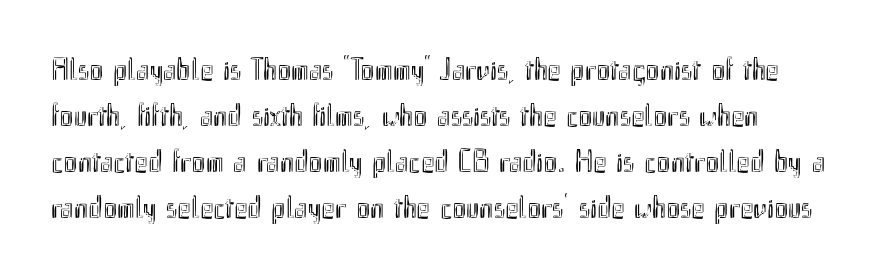
The image shows 32 px condensed type, upright; set normal line spacing (1.44x), normal letter spacing, not underlined; a small x-height.
